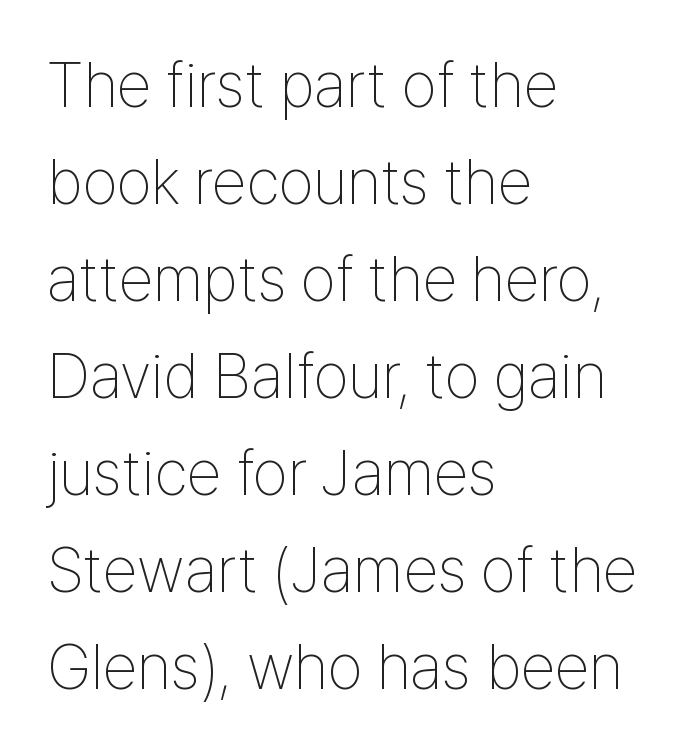
{"serif": "no", "italic": "no", "bold": "no", "weight": "thin", "width": "condensed", "stroke_contrast": "low", "x_height": "medium", "monospaced": "no", "underline": "no", "align": "left", "line_spacing": "normal", "line_spacing_ratio": 1.54, "letter_spacing": "normal", "letter_spacing_em": 0.0, "glyph_px": 63}
